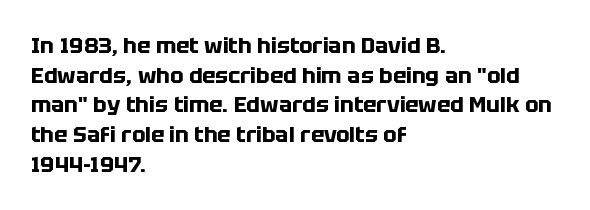
Q: Is the text bold? A: Yes.
Q: Is the text italic (slanted)? A: No, it is upright.
Q: Is the text underlined? A: No.
Q: How is the paragraph aligned? A: Left-aligned.
Q: Is the spacing between letters normal or unusually wide? A: Normal.
Q: Is the spacing between lines tight, normal or loose? A: Normal.
